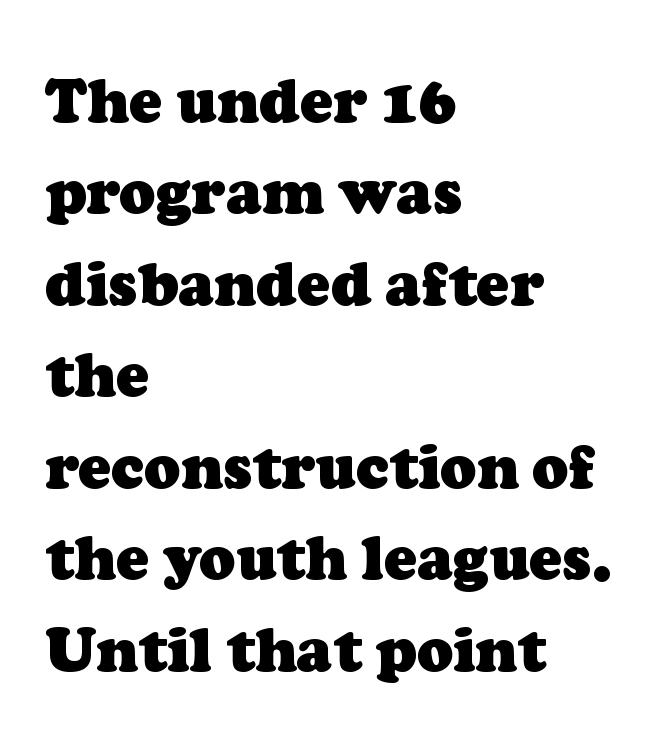
The image shows 61 px heavy serif type; set left-aligned, normal line spacing (1.5x), normal letter spacing, not underlined; low stroke contrast and a medium x-height.
